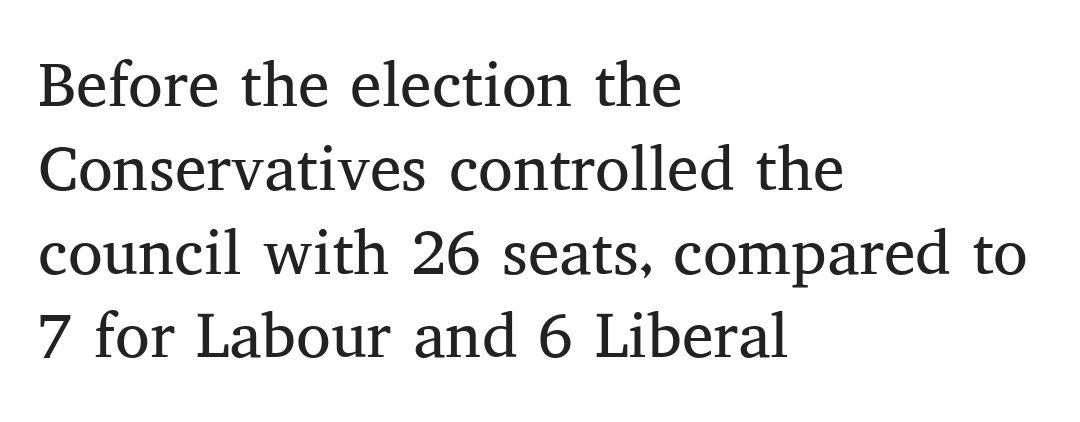
The image shows 63 px regular-weight serif type, upright; set left-aligned, normal line spacing (1.33x), normal letter spacing, not underlined; medium stroke contrast and a medium x-height.
